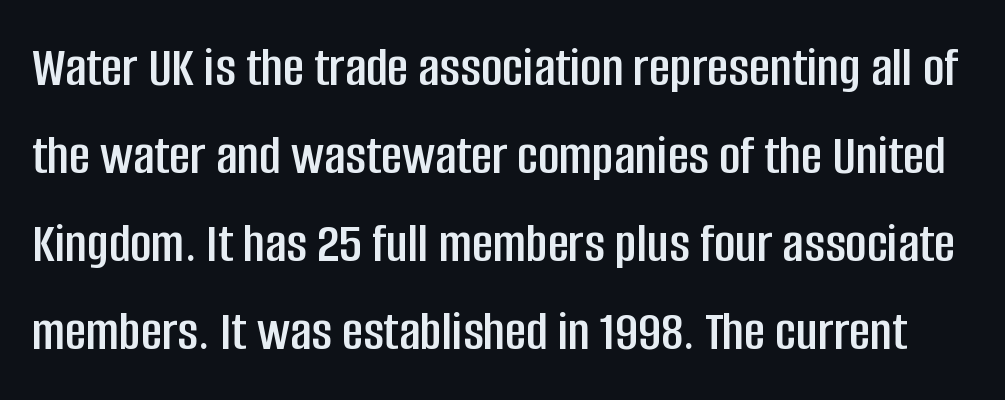
The image shows 58 px condensed sans-serif type, upright; set normal line spacing (1.52x), normal letter spacing, not underlined; low stroke contrast and a large x-height.
